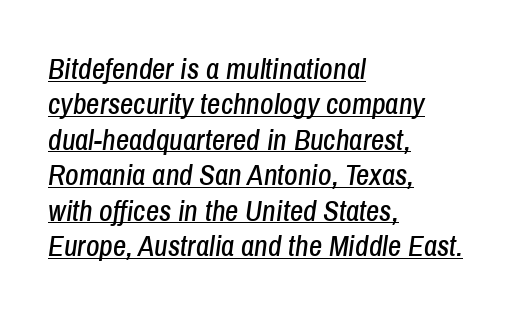
{"italic": "yes", "lean": "right", "slant_degrees": 8, "width": "condensed", "stroke_contrast": "low", "x_height": "medium", "monospaced": "no", "underline": "yes", "align": "left", "line_spacing_ratio": 1.22, "letter_spacing": "normal", "letter_spacing_em": 0.0, "glyph_px": 29}
